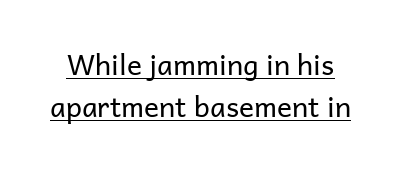
{"serif": "no", "italic": "no", "bold": "no", "weight": "regular", "width": "normal", "stroke_contrast": "low", "x_height": "medium", "monospaced": "no", "underline": "yes", "line_spacing": "normal", "line_spacing_ratio": 1.51, "letter_spacing": "normal", "letter_spacing_em": 0.0, "glyph_px": 28}
